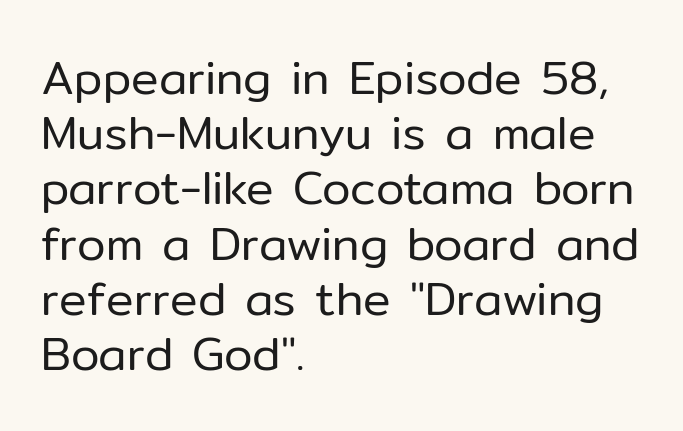
The image shows 46 px regular-weight sans-serif type, upright; set left-aligned, line spacing 1.2x, normal letter spacing, not underlined; low stroke contrast and a medium x-height.
